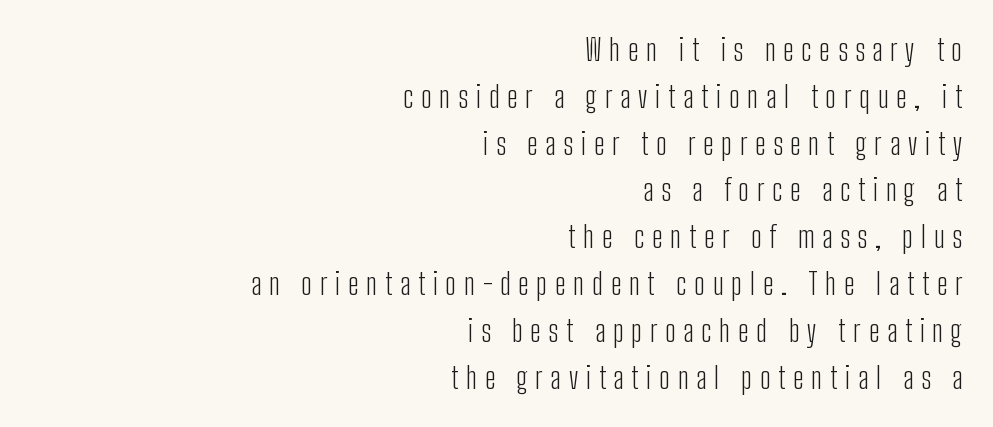
The image shows 30 px light, condensed sans-serif type, upright; set right-aligned, normal line spacing (1.56x), unusually wide letter spacing (+0.26 em), not underlined; low stroke contrast and a medium x-height.
